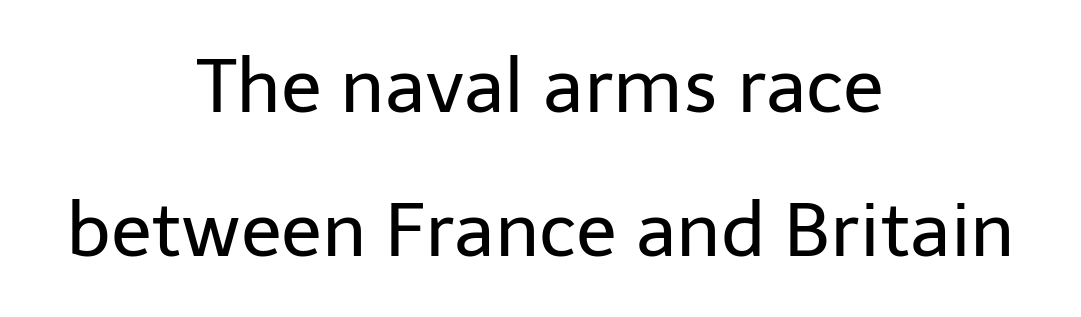
{"serif": "no", "italic": "no", "bold": "no", "weight": "regular", "width": "normal", "stroke_contrast": "low", "x_height": "medium", "monospaced": "no", "underline": "no", "align": "center", "line_spacing": "loose", "line_spacing_ratio": 1.92, "letter_spacing": "normal", "letter_spacing_em": 0.0, "glyph_px": 75}
